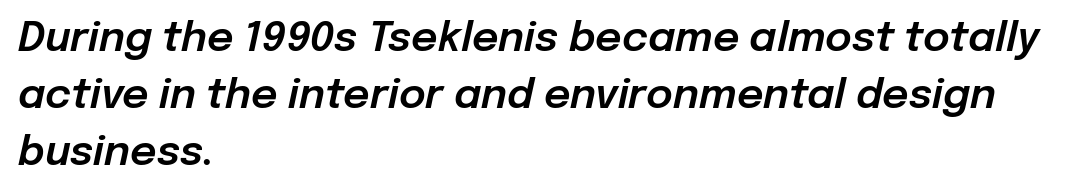
Q: Is the text italic (slanted)? A: Yes, it leans right by about 12 degrees.
Q: Is the text underlined? A: No.
Q: How is the paragraph aligned? A: Left-aligned.
Q: Is the spacing between letters normal or unusually wide? A: Normal.
Q: Is the spacing between lines tight, normal or loose? A: Normal.
Q: Width (condensed, normal, or wide)? A: Normal.
Q: Stroke contrast? A: Low.
Q: x-height? A: Medium.
Q: Monospaced? A: No.
